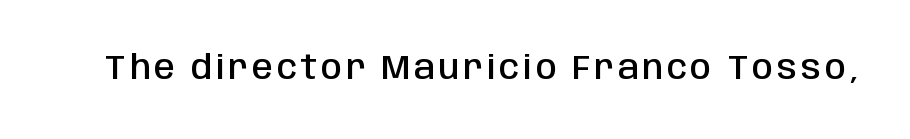
Think of a printed novel: that variable character pitch is what you see here. The string is rendered with underlining switched off. Heft: intermediate — a semibold. Unlike a traditional serif, this face leaves its strokes unadorned. Upright lettering throughout.
